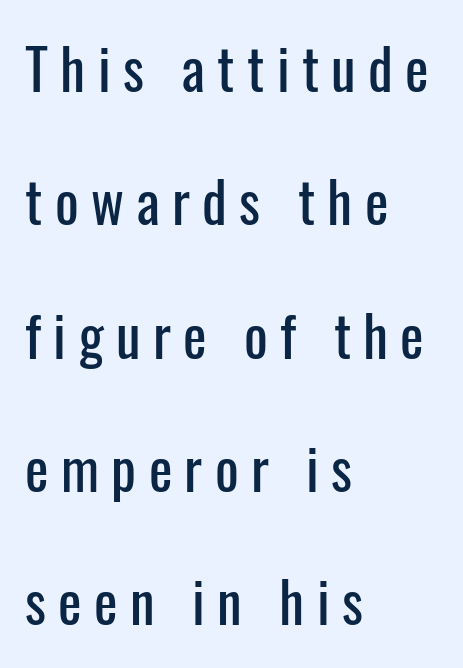
Posture: vertical. Caption: expanded tracking, letters set apart. Leading: increased. The passage shown is not underscored anywhere. The rendering anchors every line to the left-hand side.
